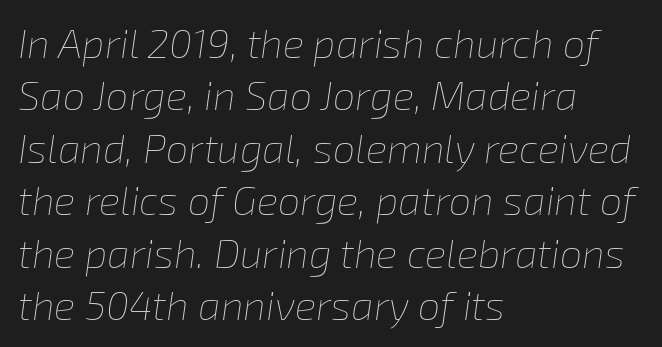
Q: Is the text bold? A: No.
Q: Is the text italic (slanted)? A: Yes, it leans right by about 8 degrees.
Q: Is the text underlined? A: No.
Q: How is the paragraph aligned? A: Left-aligned.
Q: Is the spacing between letters normal or unusually wide? A: Normal.
Q: Is the spacing between lines tight, normal or loose? A: Normal.
Q: Width (condensed, normal, or wide)? A: Normal.
Q: Stroke contrast? A: Low.
Q: x-height? A: Medium.
Q: Monospaced? A: No.
